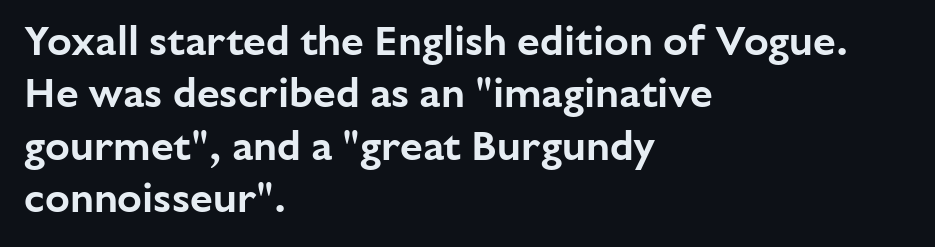
Q: Is the text italic (slanted)? A: No, it is upright.
Q: Is the typeface a serif or a sans-serif typeface? A: Sans-serif.
Q: Is the text underlined? A: No.
Q: How is the paragraph aligned? A: Left-aligned.
Q: Is the spacing between letters normal or unusually wide? A: Normal.
Q: Is the spacing between lines tight, normal or loose? A: Normal.
Q: Width (condensed, normal, or wide)? A: Normal.
Q: Stroke contrast? A: Low.
Q: x-height? A: Medium.
Q: Monospaced? A: No.
